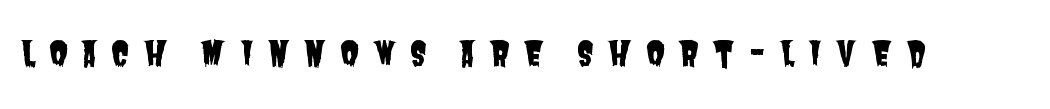
Proportional: the letters do not fall into vertical columns. Descender tails drop into unmarked territory. Tracking value appears strongly positive — letters spread wide. Nothing sits at the stroke ends, so this counts as sans-serif.
